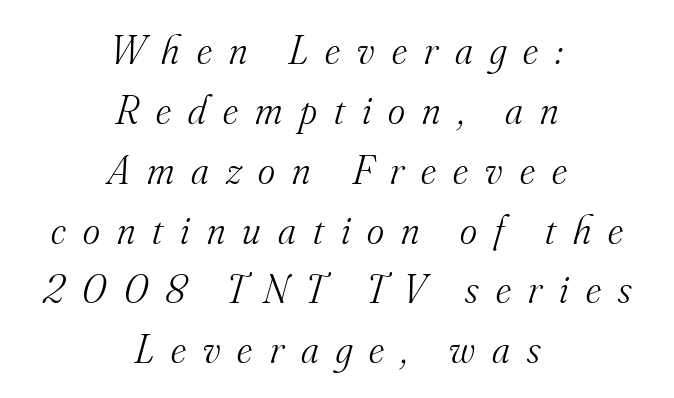
Q: Is the text bold? A: No.
Q: Is the text italic (slanted)? A: Yes, it leans right by about 16 degrees.
Q: Is the typeface a serif or a sans-serif typeface? A: Serif.
Q: Is the text underlined? A: No.
Q: How is the paragraph aligned? A: Centered.
Q: Is the spacing between letters normal or unusually wide? A: Unusually wide.
Q: Is the spacing between lines tight, normal or loose? A: Normal.
Q: Width (condensed, normal, or wide)? A: Normal.
Q: Stroke contrast? A: Medium.
Q: x-height? A: Small.
Q: Monospaced? A: No.
